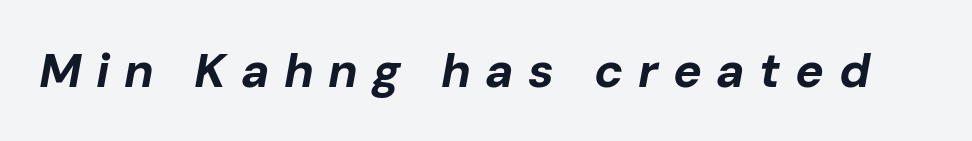
{"italic": "yes", "lean": "right", "slant_degrees": 10, "bold": "yes", "weight": "bold", "width": "normal", "stroke_contrast": "low", "x_height": "medium", "monospaced": "no", "underline": "no", "letter_spacing": "wide", "letter_spacing_em": 0.3, "glyph_px": 48}
